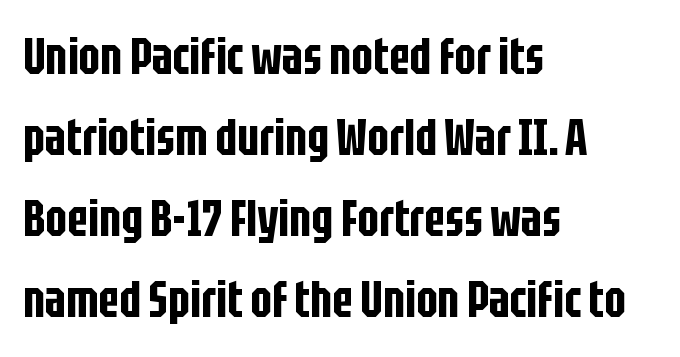
Q: Is the text italic (slanted)? A: No, it is upright.
Q: Is the typeface a serif or a sans-serif typeface? A: Sans-serif.
Q: Is the text underlined? A: No.
Q: How is the paragraph aligned? A: Left-aligned.
Q: Is the spacing between letters normal or unusually wide? A: Normal.
Q: Is the spacing between lines tight, normal or loose? A: Normal.
Q: Width (condensed, normal, or wide)? A: Condensed.
Q: Stroke contrast? A: Low.
Q: x-height? A: Large.
Q: Monospaced? A: No.
